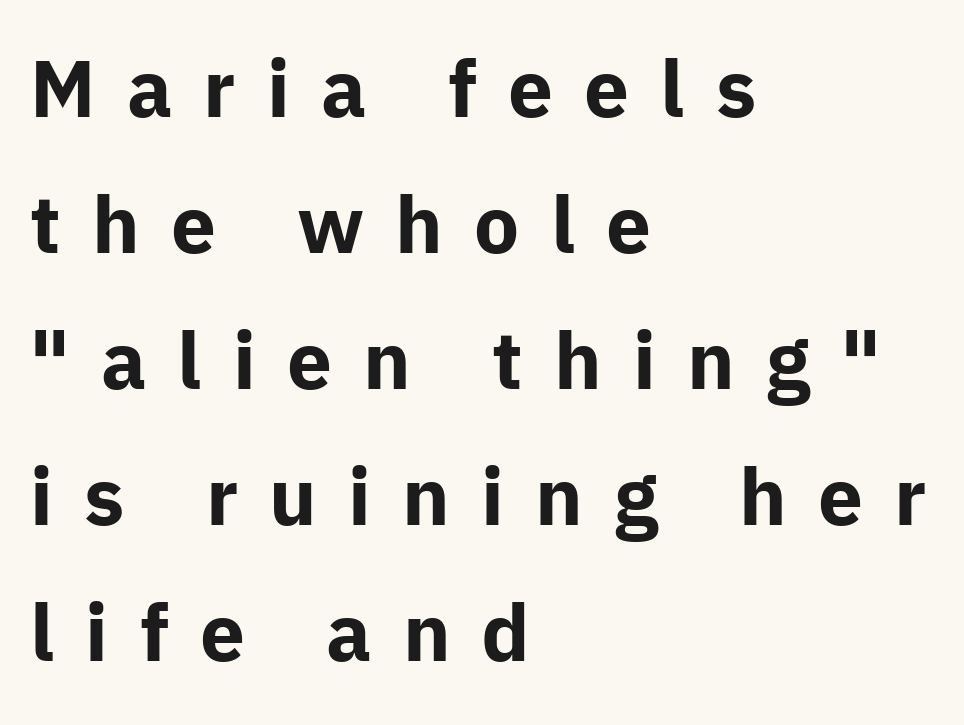
{"serif": "no", "italic": "no", "bold": "yes", "weight": "bold", "width": "normal", "stroke_contrast": "low", "x_height": "medium", "monospaced": "no", "underline": "no", "align": "left", "line_spacing": "normal", "line_spacing_ratio": 1.7, "letter_spacing": "wide", "letter_spacing_em": 0.39, "glyph_px": 80}
